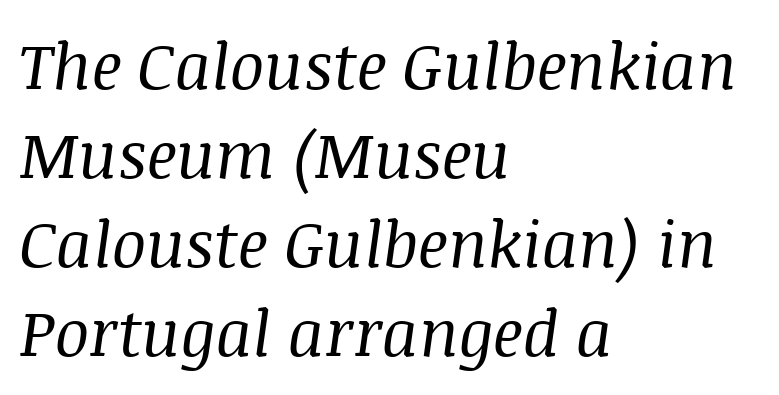
{"serif": "yes", "italic": "yes", "lean": "right", "slant_degrees": 8, "bold": "no", "weight": "regular", "width": "normal", "stroke_contrast": "medium", "x_height": "large", "monospaced": "no", "underline": "no", "align": "left", "line_spacing": "normal", "line_spacing_ratio": 1.39, "letter_spacing": "normal", "letter_spacing_em": 0.0, "glyph_px": 64}
